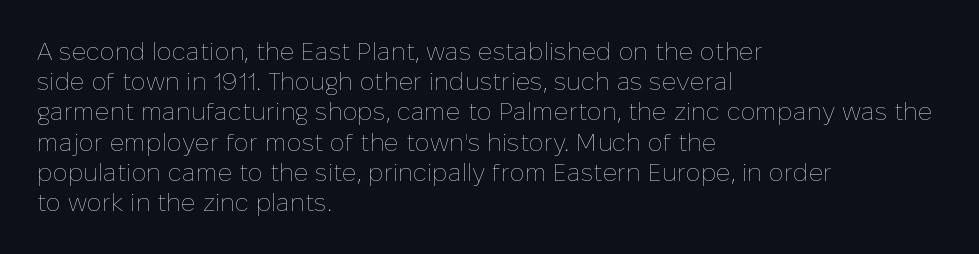
In terms of posture, this sample is upright. The rendering keeps characters at their native spacing. Caption: face not bold, strokes unweighted. The string is rendered with underlining switched off. Horizontal alignment here is leftward, the default for most running prose.
